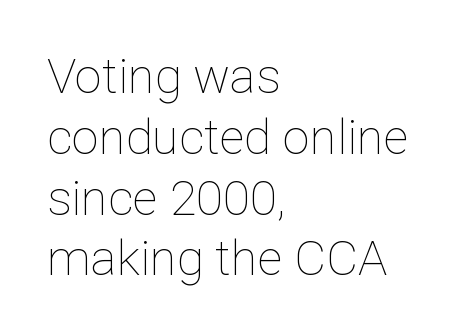
{"italic": "no", "bold": "no", "weight": "thin", "width": "normal", "stroke_contrast": "low", "x_height": "medium", "monospaced": "no", "underline": "no", "align": "left", "line_spacing_ratio": 1.24, "letter_spacing": "normal", "letter_spacing_em": 0.0, "glyph_px": 49}
